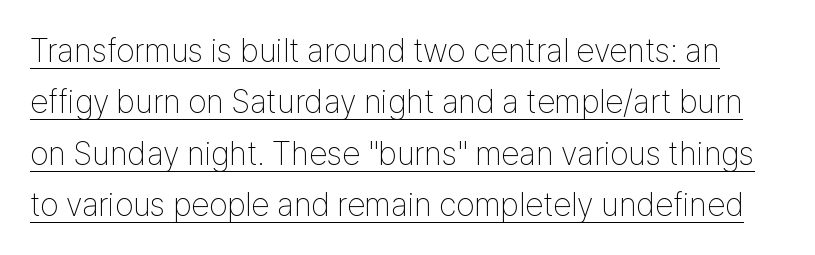
{"serif": "no", "italic": "no", "bold": "no", "weight": "thin", "width": "condensed", "stroke_contrast": "low", "x_height": "medium", "monospaced": "no", "underline": "yes", "line_spacing": "normal", "line_spacing_ratio": 1.56, "letter_spacing": "normal", "letter_spacing_em": 0.0, "glyph_px": 33}
